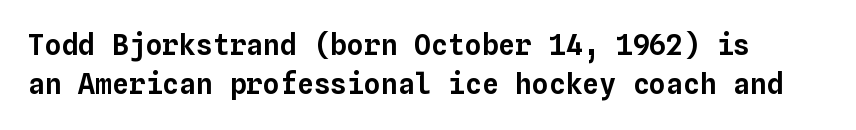
{"italic": "no", "width": "normal", "stroke_contrast": "low", "x_height": "medium", "monospaced": "yes", "underline": "no", "line_spacing": "normal", "line_spacing_ratio": 1.4, "letter_spacing": "normal", "letter_spacing_em": 0.0, "glyph_px": 28}
